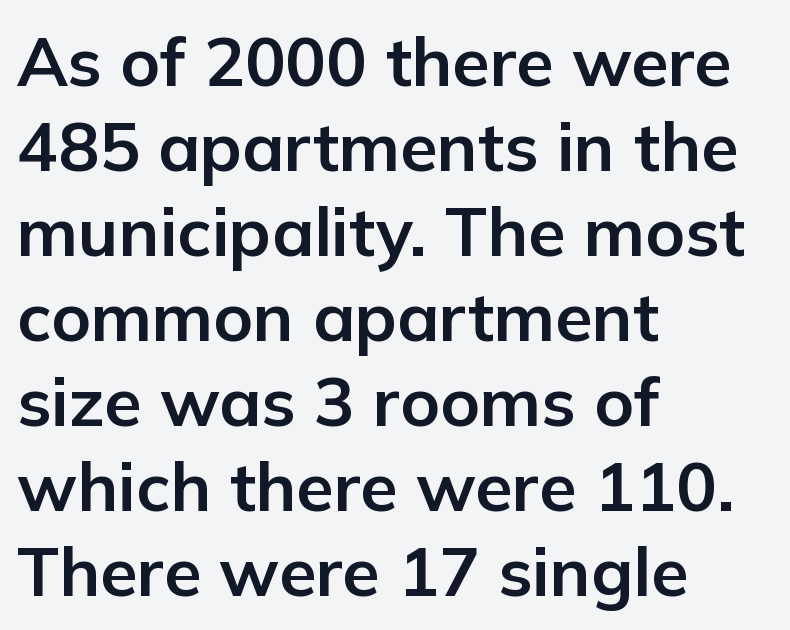
{"serif": "no", "italic": "no", "bold": "yes", "weight": "bold", "width": "normal", "stroke_contrast": "low", "x_height": "medium", "monospaced": "no", "underline": "no", "align": "left", "line_spacing": "normal", "line_spacing_ratio": 1.25, "letter_spacing": "normal", "letter_spacing_em": 0.0, "glyph_px": 68}
